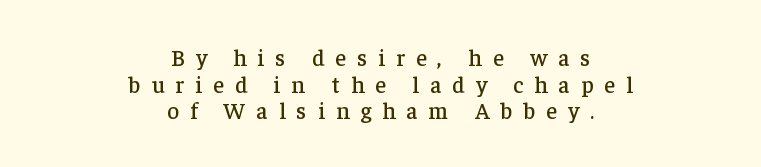
{"italic": "no", "underline": "no", "align": "center", "line_spacing_ratio": 1.16, "letter_spacing": "wide", "letter_spacing_em": 0.48, "glyph_px": 23}
